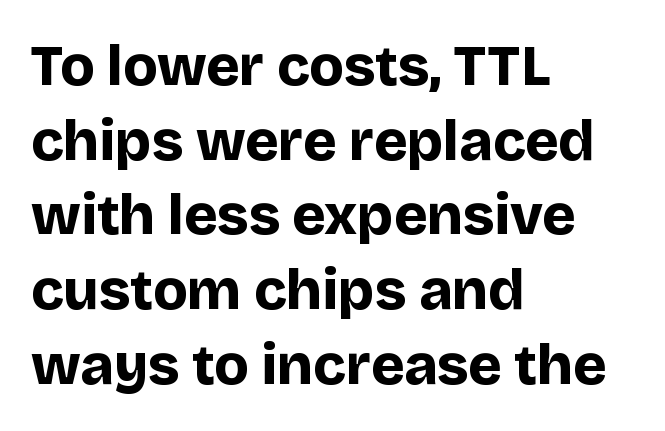
{"serif": "no", "italic": "no", "bold": "yes", "weight": "bold", "width": "normal", "stroke_contrast": "low", "x_height": "large", "monospaced": "no", "underline": "no", "align": "left", "line_spacing": "normal", "line_spacing_ratio": 1.31, "letter_spacing": "normal", "letter_spacing_em": 0.0, "glyph_px": 57}
